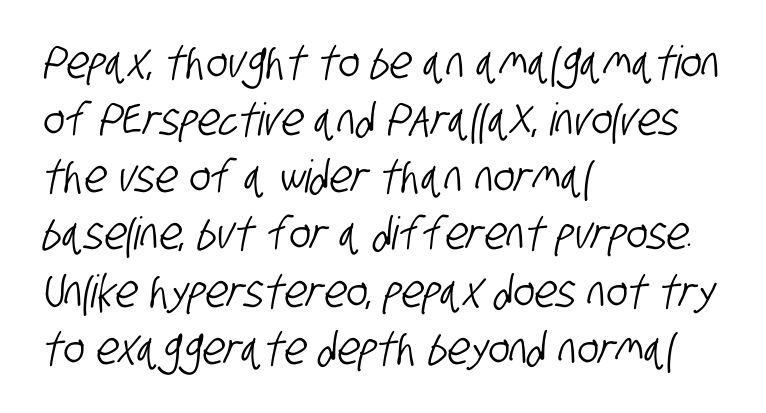
The words here are not underlined. Honestly, the letter spacing is just normal — you wouldn't notice it. Unlike a traditional serif, this face leaves its strokes unadorned. Students, observe: this is what conventionally led text looks like. The lines in this sample share a left origin and differ only in where they stop. Proportional: the letters do not fall into vertical columns.
